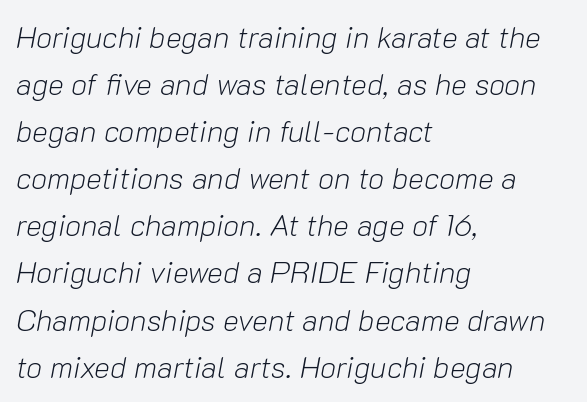
{"italic": "yes", "lean": "right", "slant_degrees": 10, "bold": "no", "weight": "light", "width": "normal", "stroke_contrast": "low", "x_height": "medium", "monospaced": "no", "underline": "no", "align": "left", "line_spacing": "normal", "line_spacing_ratio": 1.57, "letter_spacing": "normal", "letter_spacing_em": 0.0, "glyph_px": 30}
